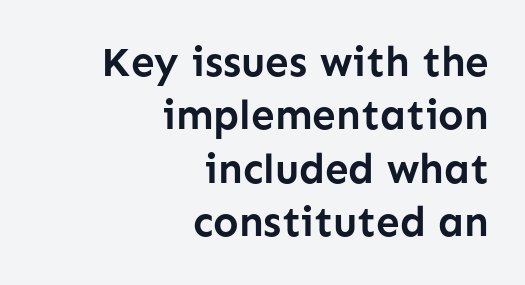
{"serif": "no", "italic": "no", "bold": "yes", "weight": "semibold", "width": "normal", "stroke_contrast": "low", "x_height": "medium", "monospaced": "no", "underline": "no", "align": "right", "line_spacing": "normal", "line_spacing_ratio": 1.27, "letter_spacing": "normal", "letter_spacing_em": 0.0, "glyph_px": 42}
